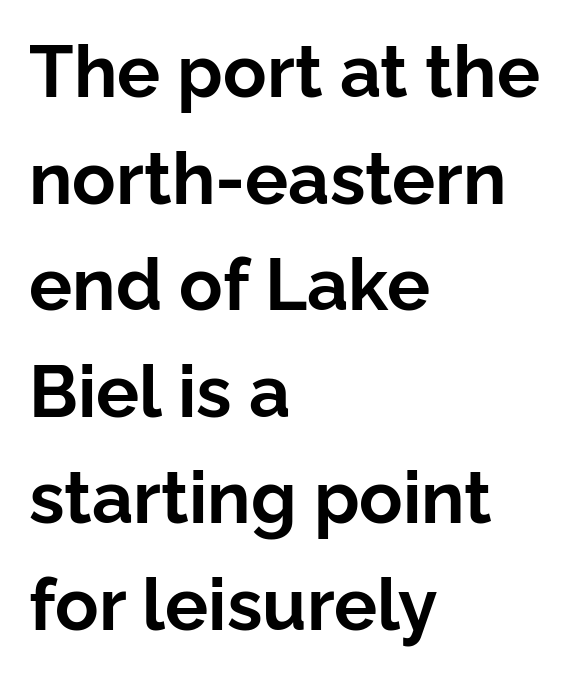
{"serif": "no", "italic": "no", "bold": "yes", "weight": "bold", "width": "normal", "stroke_contrast": "low", "x_height": "medium", "monospaced": "no", "underline": "no", "align": "left", "line_spacing": "normal", "line_spacing_ratio": 1.48, "letter_spacing": "normal", "letter_spacing_em": 0.0, "glyph_px": 72}
